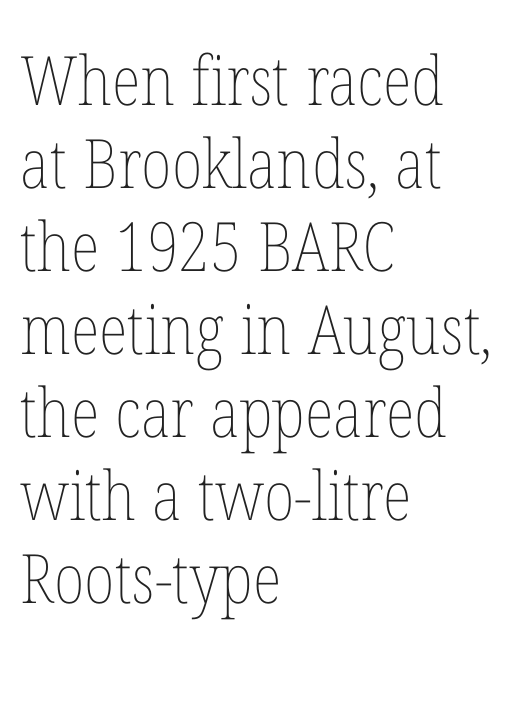
These lines keep a tight, regular rhythm from letter to letter. Line starts are locked; line ends wander. These glyphs show unthickened strokes, regular width or finer. Underlining? Definitely not there. When letters stand straight like this, we call the style roman or upright. These lines are rendered in a variable-pitch font.
